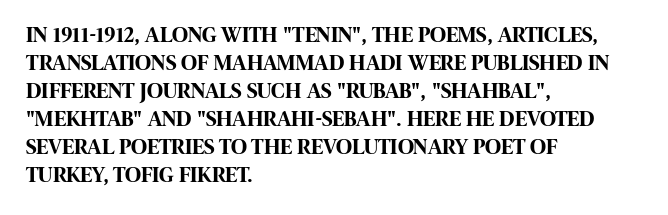
Q: Is the text bold? A: Yes.
Q: Is the text italic (slanted)? A: No, it is upright.
Q: Is the text underlined? A: No.
Q: How is the paragraph aligned? A: Left-aligned.
Q: Is the spacing between letters normal or unusually wide? A: Normal.
Q: Is the spacing between lines tight, normal or loose? A: Normal.
